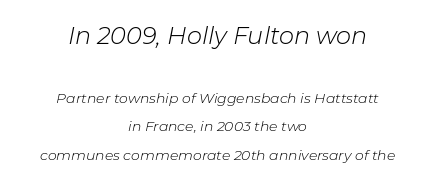
{"italic": "yes", "lean": "right", "slant_degrees": 11, "bold": "no", "underline": "no", "align": "center", "line_spacing": "loose", "line_spacing_ratio": 2.06, "letter_spacing": "normal", "letter_spacing_em": 0.0, "larger_block": "first", "size_ratio": 1.71, "glyph_px": 24}
